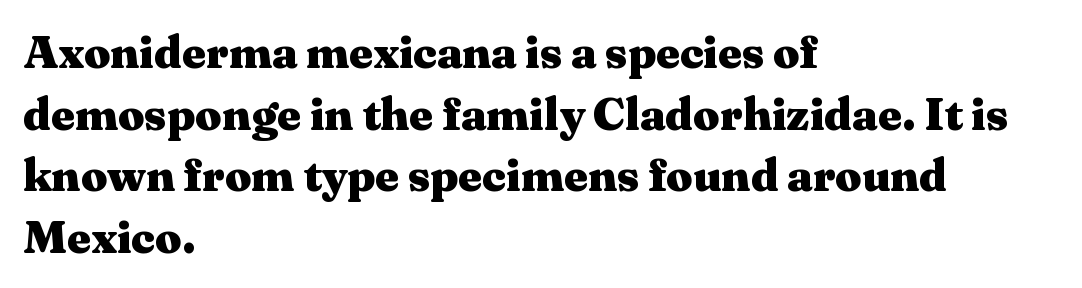
The ragged edge is on the right, which tells us the setting is flush left. Summary of weight: heavy, a full bold. The tracking reads as untouched default to a designer's eye. Every stem runs plumb, perpendicular to the baseline. One glance says typical: line gaps are just what's usual. Stroke terminals: seriffed.
